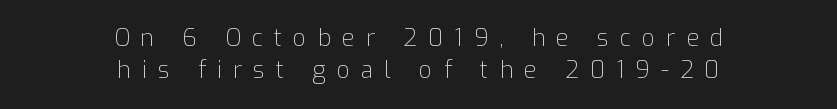
{"italic": "no", "bold": "no", "underline": "no", "align": "center", "line_spacing": "normal", "line_spacing_ratio": 1.4, "letter_spacing": "wide", "letter_spacing_em": 0.48, "glyph_px": 23}
